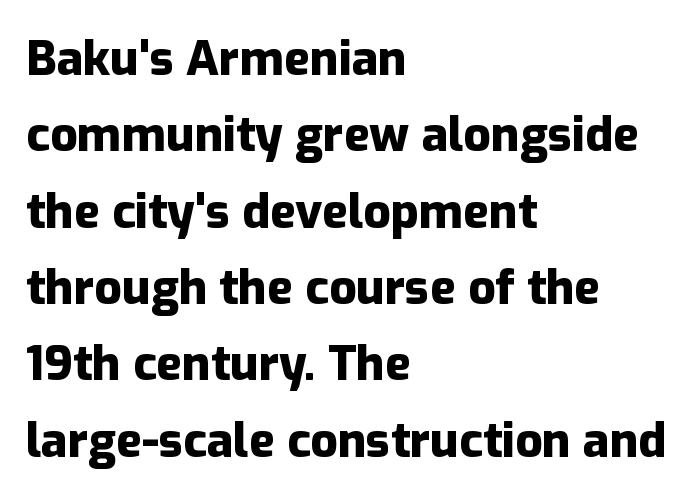
The image shows 48 px heavy sans-serif type, upright; set left-aligned, normal line spacing (1.59x), normal letter spacing, not underlined; low stroke contrast and a medium x-height.
